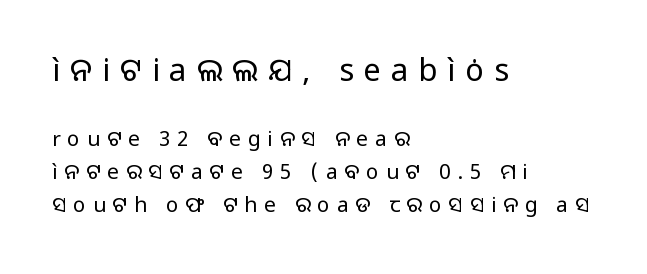
Q: Is the text bold? A: No.
Q: Is the text italic (slanted)? A: No, it is upright.
Q: Is the typeface a serif or a sans-serif typeface? A: Sans-serif.
Q: Is the text underlined? A: No.
Q: How is the paragraph aligned? A: Left-aligned.
Q: Is the spacing between letters normal or unusually wide? A: Unusually wide.
Q: Is the spacing between lines tight, normal or loose? A: Normal.
Q: Which block of text is set in a larger size, the first (top) or the second (bottom)? A: The first (top) one.
Q: Width (condensed, normal, or wide)? A: Normal.
Q: Stroke contrast? A: Low.
Q: x-height? A: Medium.
Q: Monospaced? A: No.
